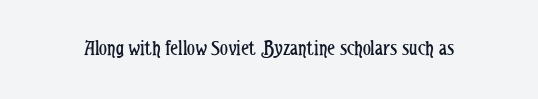
{"italic": "no", "bold": "no", "underline": "no", "letter_spacing": "normal", "letter_spacing_em": 0.0, "glyph_px": 22}
